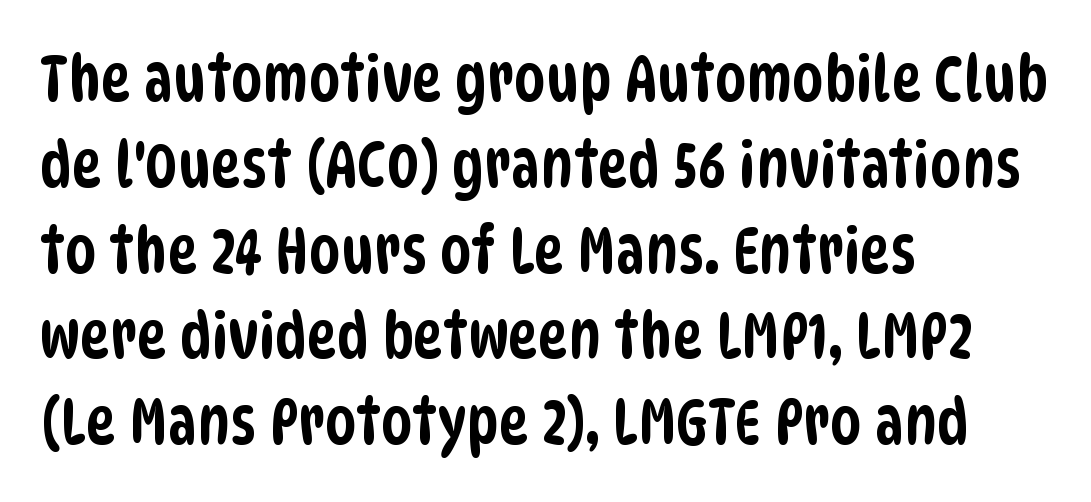
{"serif": "no", "width": "condensed", "stroke_contrast": "low", "x_height": "large", "monospaced": "no", "underline": "no", "align": "left", "line_spacing": "normal", "line_spacing_ratio": 1.34, "letter_spacing": "normal", "letter_spacing_em": 0.0, "glyph_px": 64}
